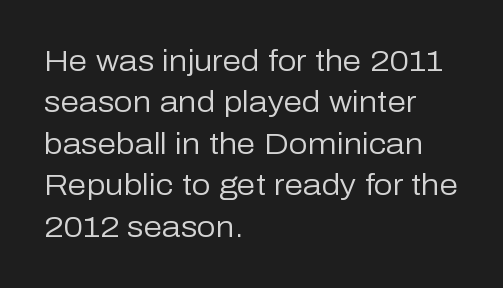
{"serif": "no", "italic": "no", "bold": "no", "weight": "regular", "width": "normal", "stroke_contrast": "low", "x_height": "medium", "monospaced": "no", "underline": "no", "align": "left", "line_spacing": "normal", "line_spacing_ratio": 1.38, "letter_spacing": "normal", "letter_spacing_em": 0.0, "glyph_px": 30}
